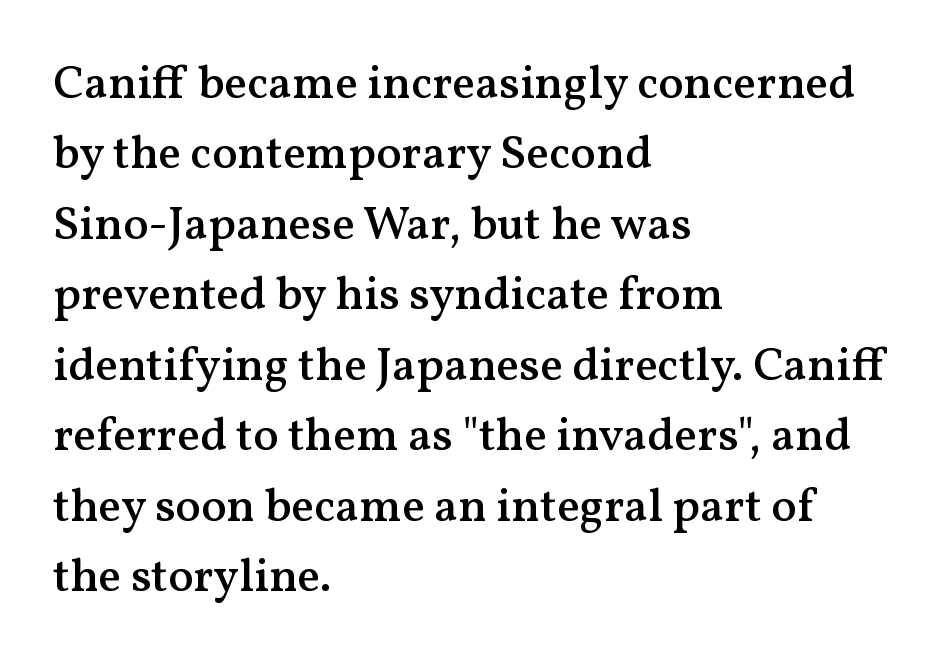
This is the in-between weight designers call semibold or demi. Characters follow at the spacing the type designer built in. The letters stand straight up with perfectly vertical stems. Just letters on the line, the space beneath them empty. The leading is moderate, giving the passage an even texture.
